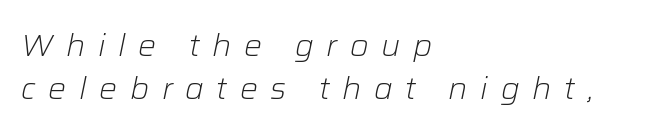
The image shows 30 px light type, italic (leaning right); set left-aligned, normal line spacing (1.44x), unusually wide letter spacing (+0.42 em), not underlined; low stroke contrast and a medium x-height.
